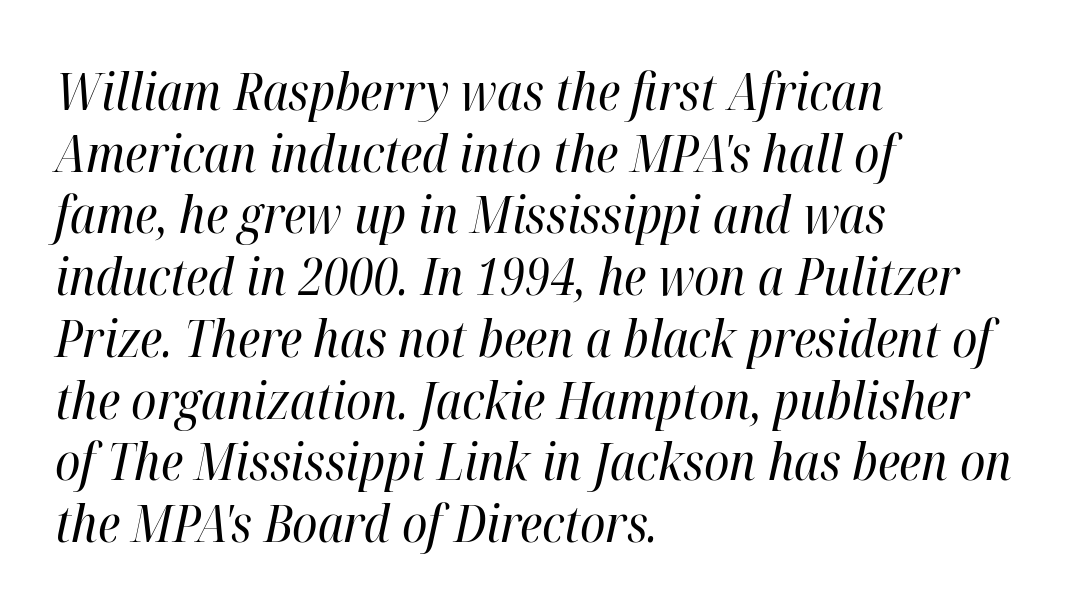
Would a proofreader flag this as italicized? Yes. Look at the tracking — it's just the regular setting, nothing added. Left-aligned paragraph, ragged on the right. Each row of text sits above clean, open space.
